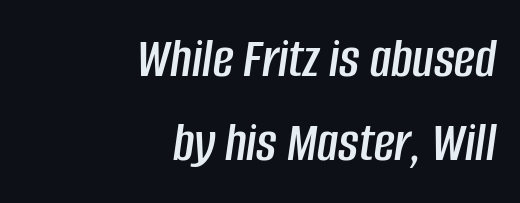
{"italic": "yes", "lean": "right", "slant_degrees": 8, "width": "condensed", "stroke_contrast": "low", "x_height": "large", "monospaced": "no", "underline": "no", "align": "right", "line_spacing": "normal", "line_spacing_ratio": 1.48, "letter_spacing": "normal", "letter_spacing_em": 0.0, "glyph_px": 57}
